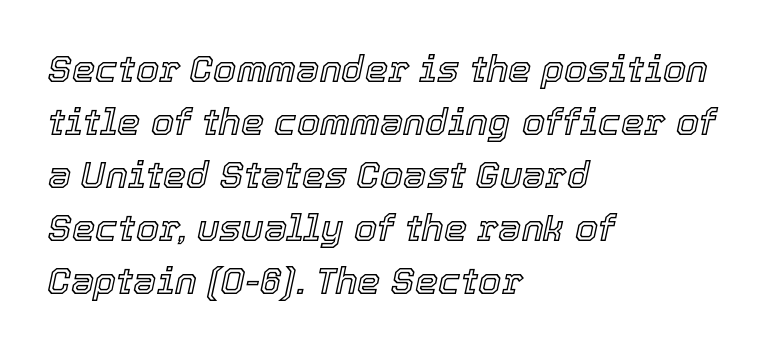
{"italic": "yes", "lean": "right", "slant_degrees": 12, "width": "normal", "x_height": "medium", "monospaced": "no", "underline": "no", "align": "left", "line_spacing": "normal", "line_spacing_ratio": 1.43, "letter_spacing": "normal", "letter_spacing_em": 0.0, "glyph_px": 37}
